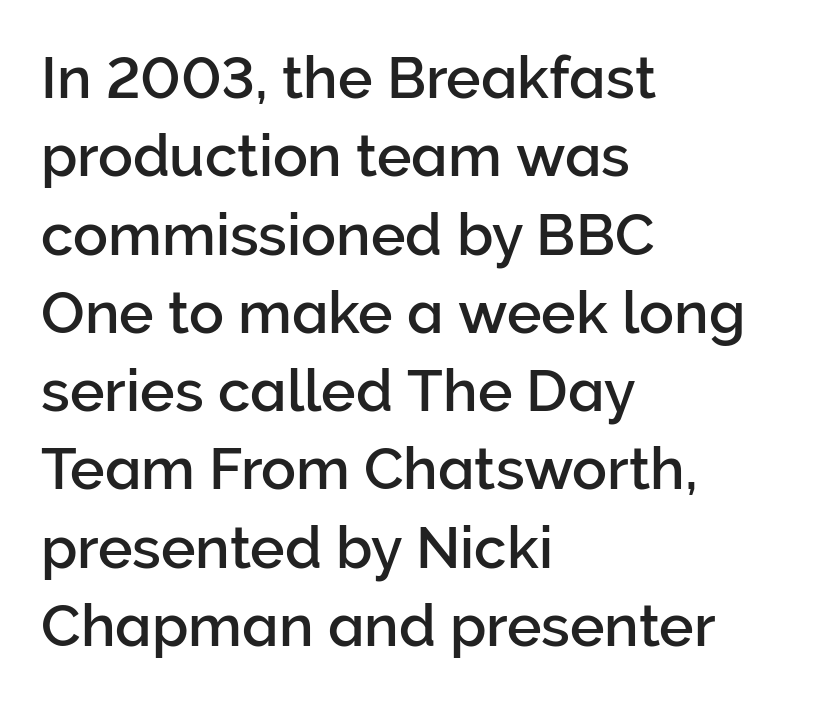
Q: Is the text italic (slanted)? A: No, it is upright.
Q: Is the typeface a serif or a sans-serif typeface? A: Sans-serif.
Q: Is the text underlined? A: No.
Q: How is the paragraph aligned? A: Left-aligned.
Q: Is the spacing between letters normal or unusually wide? A: Normal.
Q: Is the spacing between lines tight, normal or loose? A: Normal.
Q: Width (condensed, normal, or wide)? A: Normal.
Q: Stroke contrast? A: Low.
Q: x-height? A: Medium.
Q: Monospaced? A: No.
